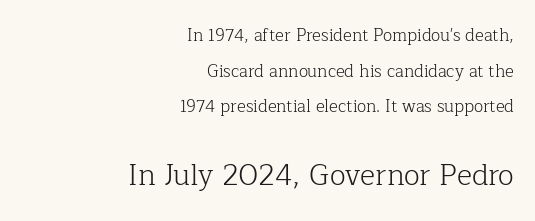
Q: Is the text bold? A: No.
Q: Is the text italic (slanted)? A: No, it is upright.
Q: Is the typeface a serif or a sans-serif typeface? A: Serif.
Q: Is the text underlined? A: No.
Q: How is the paragraph aligned? A: Right-aligned.
Q: Is the spacing between letters normal or unusually wide? A: Normal.
Q: Is the spacing between lines tight, normal or loose? A: Loose.
Q: Which block of text is set in a larger size, the first (top) or the second (bottom)? A: The second (bottom) one.
Q: Width (condensed, normal, or wide)? A: Normal.
Q: Stroke contrast? A: Low.
Q: x-height? A: Medium.
Q: Monospaced? A: No.
